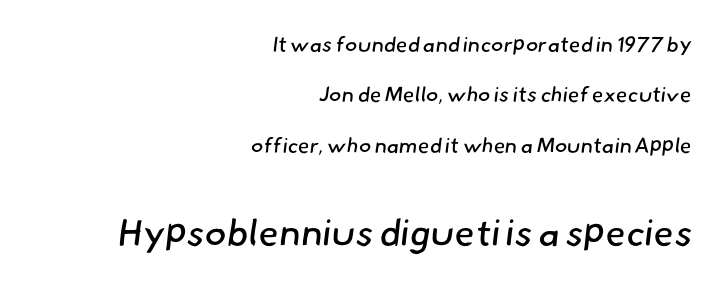
The image shows 37 px regular-weight sans-serif type; set right-aligned, loose line spacing (2.4x), normal letter spacing, not underlined; the second (bottom) block is 1.76x larger; low stroke contrast and a small x-height.
